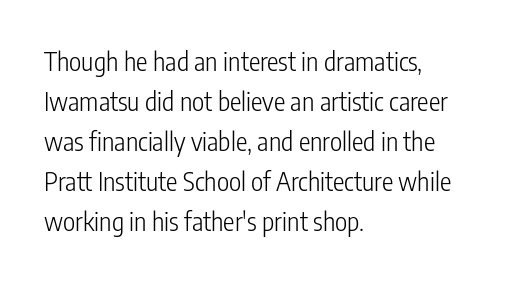
Descender tails drop into unmarked territory. Stroke mass is kept to a normal reading level or below. Default kerning and tracking; the words read as compact shapes. Teacher's note: observe the even left margin — that is flush-left alignment.
